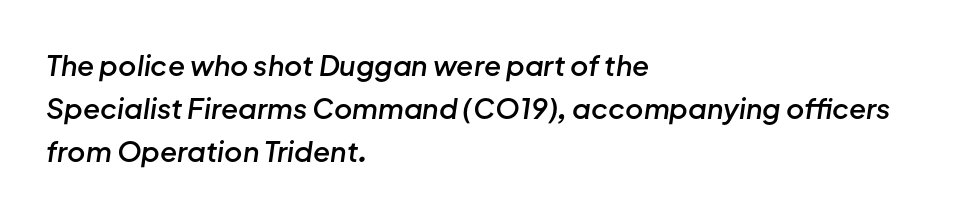
The image shows 28 px semibold type, italic (leaning right); set left-aligned, normal line spacing (1.53x), normal letter spacing, not underlined; low stroke contrast and a medium x-height.
